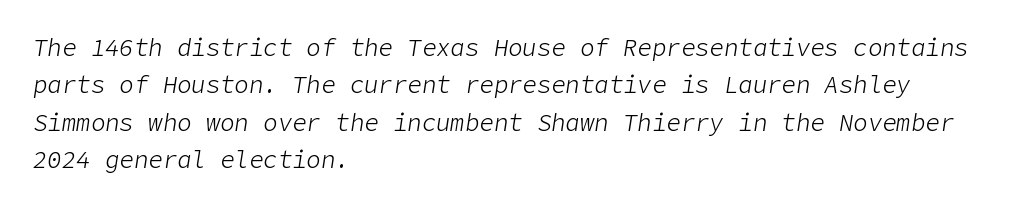
Rule under the text: the space is simply empty. This sample uses an oblique cut, with every glyph tilted off the vertical. Summary of vertical rhythm: regular, with standard interline spacing. Nothing heavy about these letters — not bold at all. A typesetter would call this zero additional tracking. Leftover space on each line is placed entirely after the last word.
